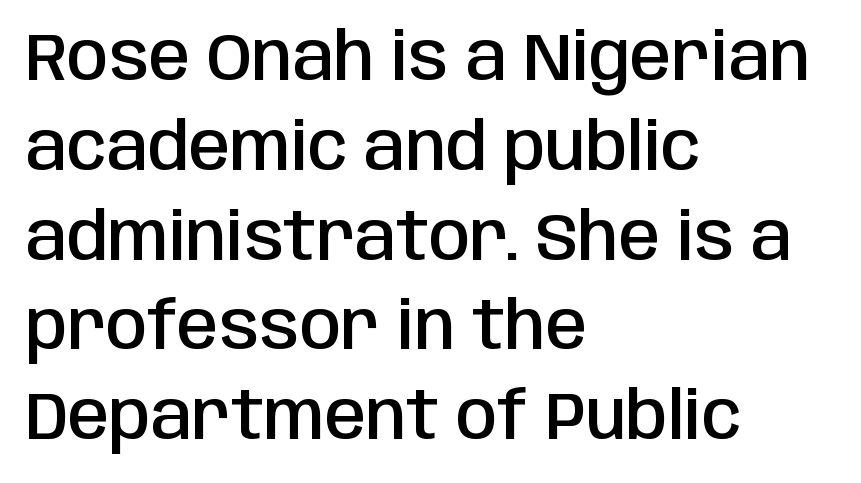
{"serif": "no", "italic": "no", "bold": "semi", "weight": "semibold", "width": "condensed", "stroke_contrast": "low", "x_height": "large", "monospaced": "no", "underline": "no", "align": "left", "line_spacing": "normal", "line_spacing_ratio": 1.34, "letter_spacing": "normal", "letter_spacing_em": 0.0, "glyph_px": 67}
